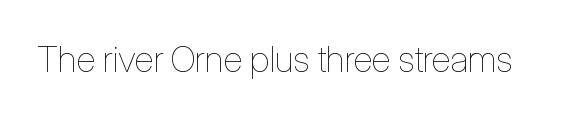
{"italic": "no", "bold": "no", "weight": "thin", "width": "condensed", "stroke_contrast": "low", "x_height": "medium", "monospaced": "no", "underline": "no", "letter_spacing": "normal", "letter_spacing_em": 0.0, "glyph_px": 36}
